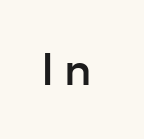
Q: Is the text italic (slanted)? A: No, it is upright.
Q: Is the typeface a serif or a sans-serif typeface? A: Sans-serif.
Q: Is the text underlined? A: No.
Q: Is the spacing between letters normal or unusually wide? A: Unusually wide.
Q: Width (condensed, normal, or wide)? A: Normal.
Q: Stroke contrast? A: Low.
Q: x-height? A: Medium.
Q: Monospaced? A: No.
